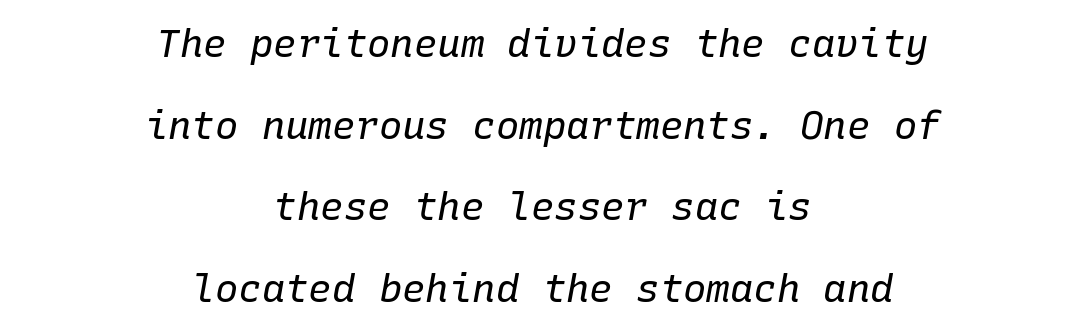
Is the block centered? Yes — each line is placed symmetrically about the middle. How are the letters spaced? Ordinarily, with no added tracking. The block of text is sparse from top to bottom, with ample space between rows. Style check: oblique. This rendering features lettering with no underline.
